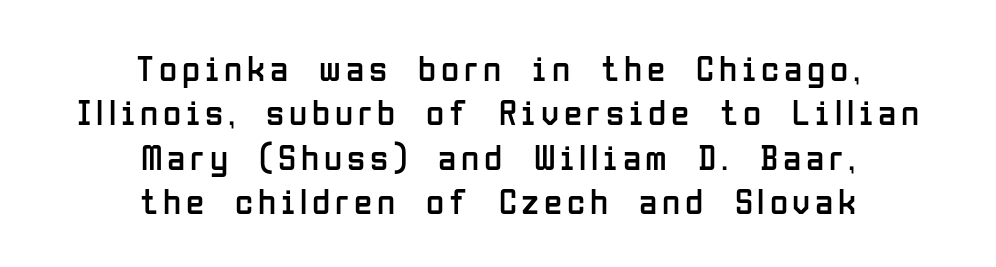
Q: Is the text bold? A: No.
Q: Is the text italic (slanted)? A: No, it is upright.
Q: Is the typeface a serif or a sans-serif typeface? A: Sans-serif.
Q: Is the text underlined? A: No.
Q: How is the paragraph aligned? A: Centered.
Q: Width (condensed, normal, or wide)? A: Condensed.
Q: Stroke contrast? A: Low.
Q: x-height? A: Medium.
Q: Monospaced? A: No.
